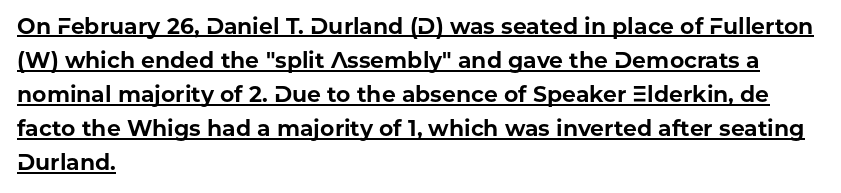
{"italic": "no", "bold": "yes", "underline": "yes", "align": "left", "line_spacing": "normal", "line_spacing_ratio": 1.55, "letter_spacing": "normal", "letter_spacing_em": 0.0, "glyph_px": 22}
